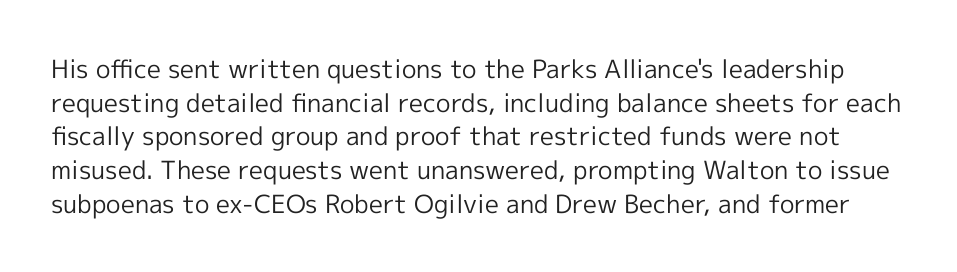
The image shows 25 px text type, upright; set normal line spacing (1.35x), normal letter spacing, not underlined.
